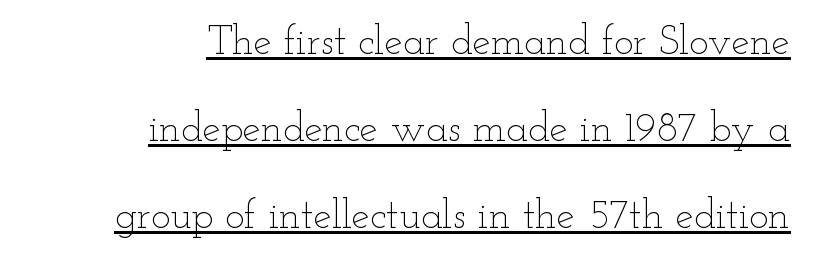
{"italic": "no", "bold": "no", "weight": "thin", "width": "wide", "stroke_contrast": "low", "x_height": "small", "monospaced": "no", "underline": "yes", "align": "right", "line_spacing": "loose", "line_spacing_ratio": 2.12, "letter_spacing": "normal", "letter_spacing_em": 0.0, "glyph_px": 41}
